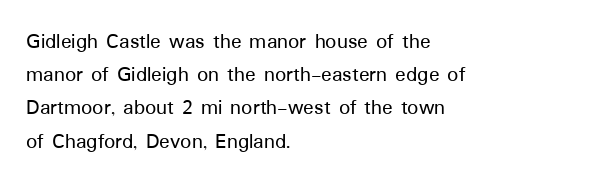
These lines keep a tight, regular rhythm from letter to letter. Vertical spacing — default. No word sits above an underline. The setting favours the left margin, as ordinary paragraphs usually do. The font's upright variant was chosen for this text.
